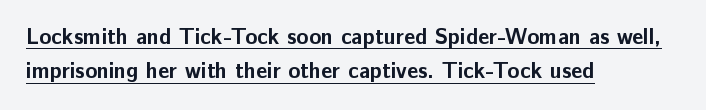
{"italic": "no", "bold": "yes", "underline": "yes", "align": "left", "line_spacing": "normal", "line_spacing_ratio": 1.56, "letter_spacing": "normal", "letter_spacing_em": 0.0, "glyph_px": 22}
